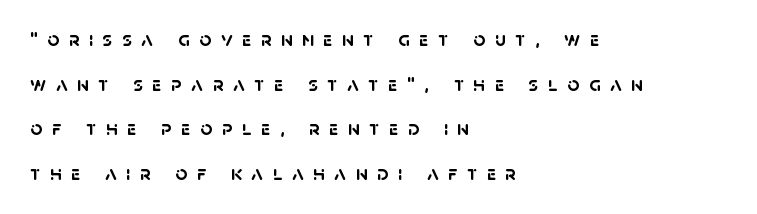
Summary of vertical rhythm: relaxed, with wide interline spacing. These lines are set flush left with a ragged right edge. Is the letter spacing exaggerated? Yes — the characters are pushed far apart. Plain, unruled lines of type.
